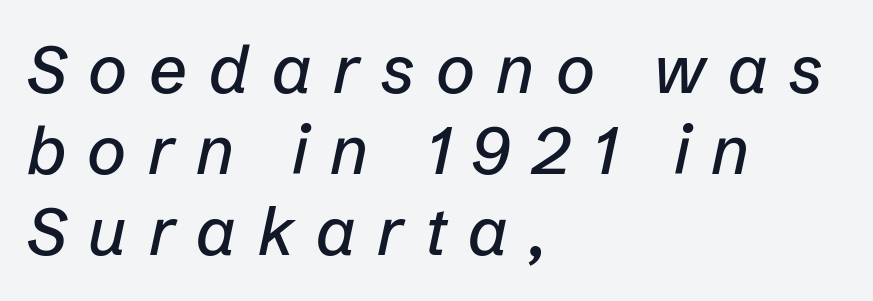
The image shows 67 px text type, italic (leaning right); set left-aligned, line spacing 1.21x, unusually wide letter spacing (+0.32 em), not underlined; low stroke contrast and a medium x-height.
